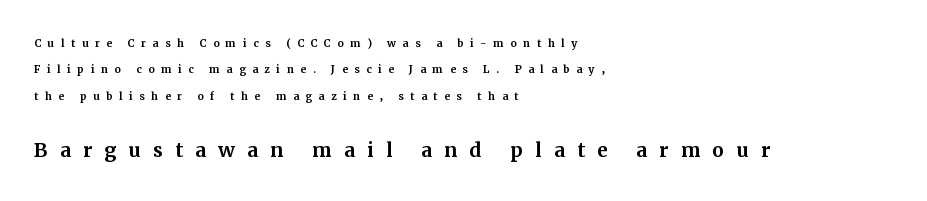
The image shows 26 px text type, upright; set left-aligned, line spacing 1.89x, unusually wide letter spacing (+0.47 em), not underlined; the second (bottom) block is 1.86x larger.
